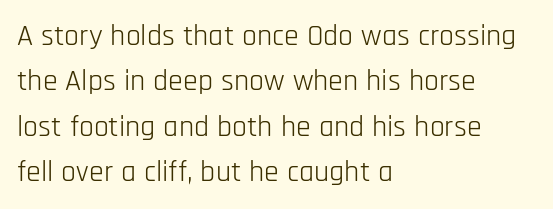
The image shows 30 px light, condensed sans-serif type, upright; set left-aligned, normal line spacing (1.51x), normal letter spacing, not underlined; low stroke contrast and a large x-height.
